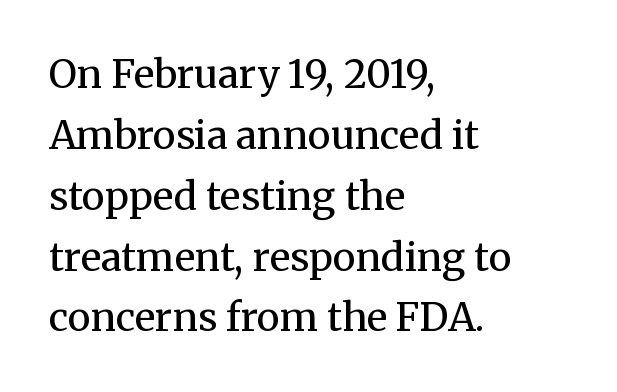
The image shows 39 px regular-weight serif type, upright; set left-aligned, normal line spacing (1.56x), normal letter spacing, not underlined; medium stroke contrast and a medium x-height.
